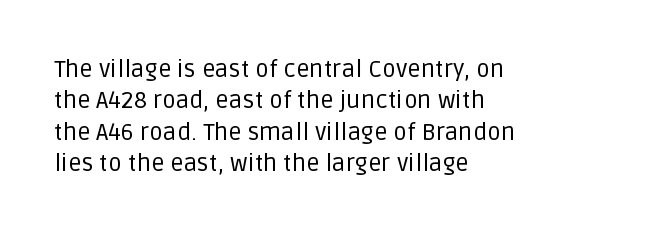
{"italic": "no", "bold": "no", "underline": "no", "align": "left", "line_spacing": "normal", "line_spacing_ratio": 1.31, "letter_spacing": "normal", "letter_spacing_em": 0.0, "glyph_px": 24}
